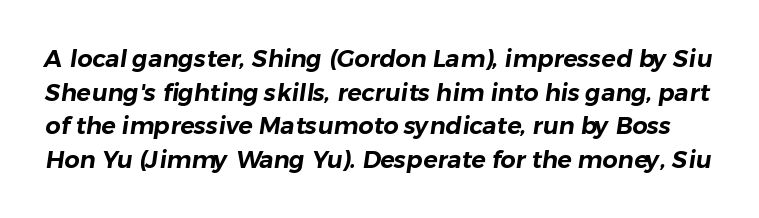
In terms of letterspacing, this is plain default setting. Vertically, the passage feels balanced, rows spaced as you'd expect. The zone under the glyphs is completely vacant.
